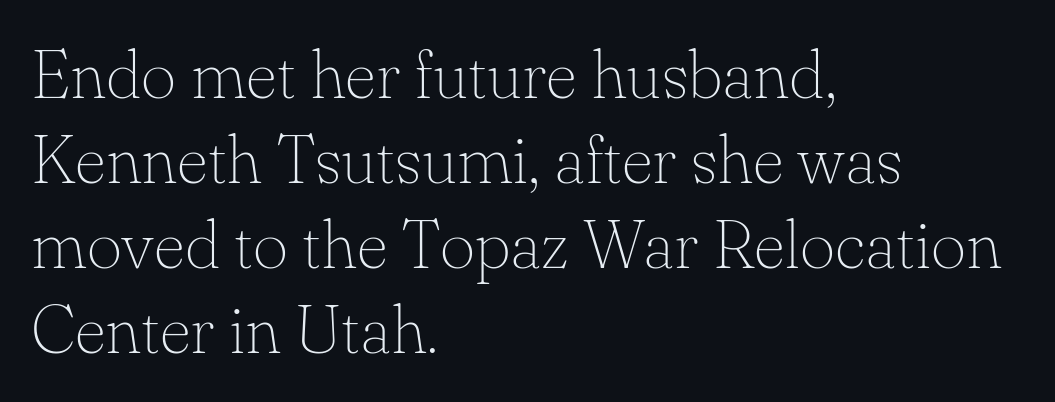
{"serif": "yes", "italic": "no", "bold": "no", "weight": "thin", "width": "normal", "stroke_contrast": "low", "x_height": "small", "monospaced": "no", "underline": "no", "align": "left", "line_spacing": "normal", "line_spacing_ratio": 1.25, "letter_spacing": "normal", "letter_spacing_em": 0.0, "glyph_px": 68}
